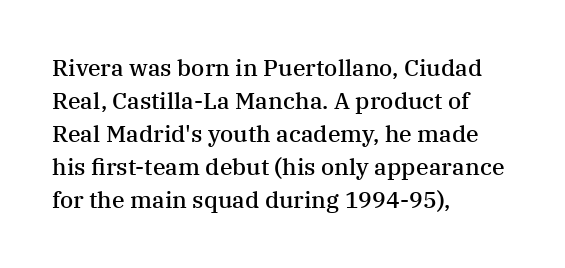
{"italic": "no", "bold": "semi", "underline": "no", "align": "left", "line_spacing": "normal", "line_spacing_ratio": 1.44, "letter_spacing": "normal", "letter_spacing_em": 0.0, "glyph_px": 23}
